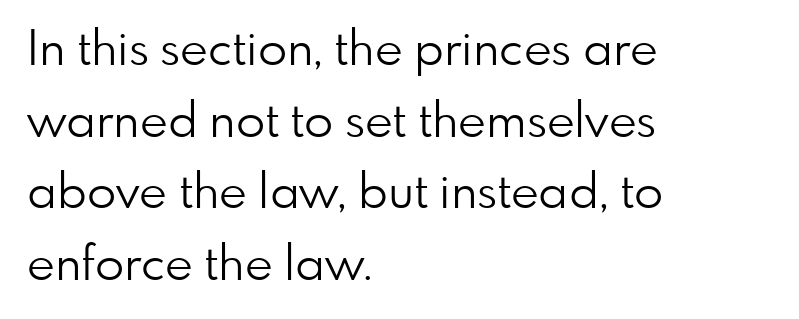
Q: Is the text bold? A: No.
Q: Is the text italic (slanted)? A: No, it is upright.
Q: Is the typeface a serif or a sans-serif typeface? A: Sans-serif.
Q: Is the text underlined? A: No.
Q: How is the paragraph aligned? A: Left-aligned.
Q: Is the spacing between letters normal or unusually wide? A: Normal.
Q: Is the spacing between lines tight, normal or loose? A: Normal.
Q: Width (condensed, normal, or wide)? A: Normal.
Q: Stroke contrast? A: Low.
Q: x-height? A: Small.
Q: Monospaced? A: No.
